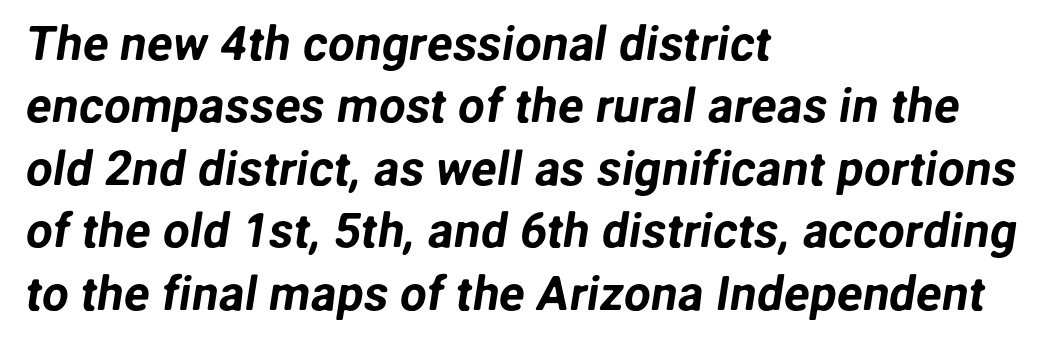
The image shows 48 px sans-serif type; set left-aligned, normal line spacing (1.3x), normal letter spacing, not underlined; low stroke contrast and a medium x-height.
